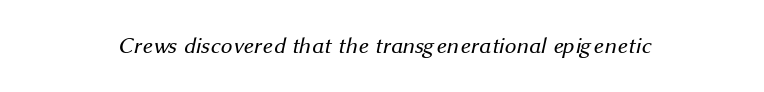
Q: Is the text bold? A: No.
Q: Is the text underlined? A: No.
Q: Is the spacing between letters normal or unusually wide? A: Normal.
